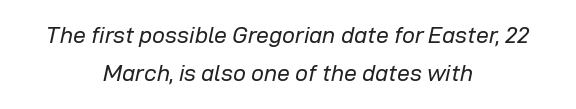
Does extra space separate the letters? No, they use regular spacing. The font's italic variant was chosen for this text. A bare baseline throughout the passage. Heaviness? Minimal to ordinary, like unemphasized prose. The typesetter chose a symmetrical, centered arrangement here.
